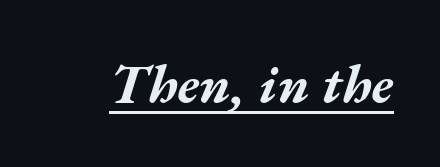
{"italic": "yes", "lean": "right", "slant_degrees": 17, "bold": "yes", "weight": "bold", "width": "wide", "stroke_contrast": "medium", "x_height": "medium", "monospaced": "no", "underline": "yes", "letter_spacing": "normal", "letter_spacing_em": 0.0, "glyph_px": 55}
